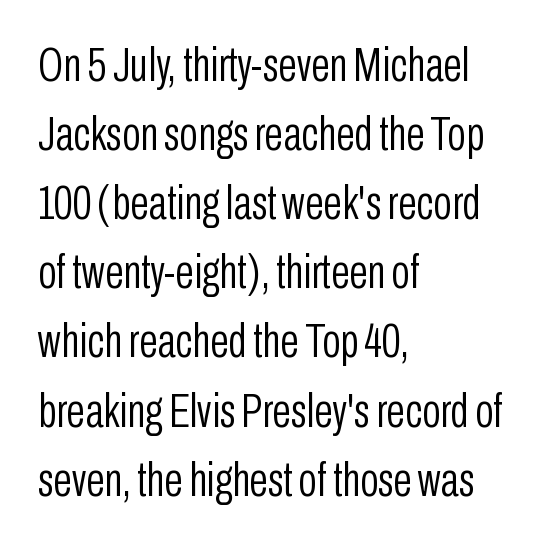
The image shows 48 px light, condensed sans-serif type, upright; set left-aligned, normal line spacing (1.44x), normal letter spacing, not underlined; low stroke contrast and a medium x-height.
